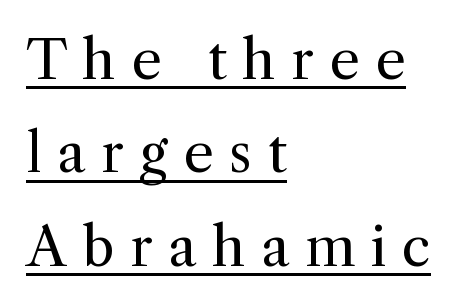
This sample uses expanded letter spacing, leaving extra air between glyphs. The rag falls on the right side of this text block. Is the type heavy? It reads as light-to-regular instead. Here the designer chose a conventional face with non-uniform glyph widths.
